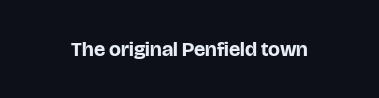
Q: Is the text bold? A: Yes.
Q: Is the text italic (slanted)? A: No, it is upright.
Q: Is the text underlined? A: No.
Q: Is the spacing between letters normal or unusually wide? A: Normal.
